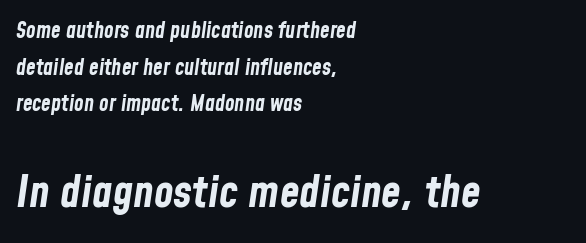
Honestly, the row spacing looks completely unremarkable. In terms of posture, this sample is oblique. Letter spacing: default. Leftover space on each line is placed entirely after the last word. Block two is the big one; block one sits smaller above it. Spacing verdict: proportional, widths tailored to each character.
